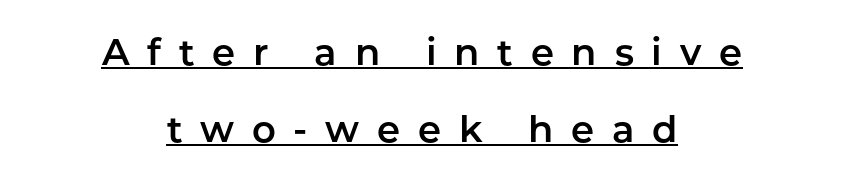
The image shows 37 px sans-serif type, upright; set centered, loose line spacing (2.08x), unusually wide letter spacing (+0.48 em), underlined; low stroke contrast and a medium x-height.
